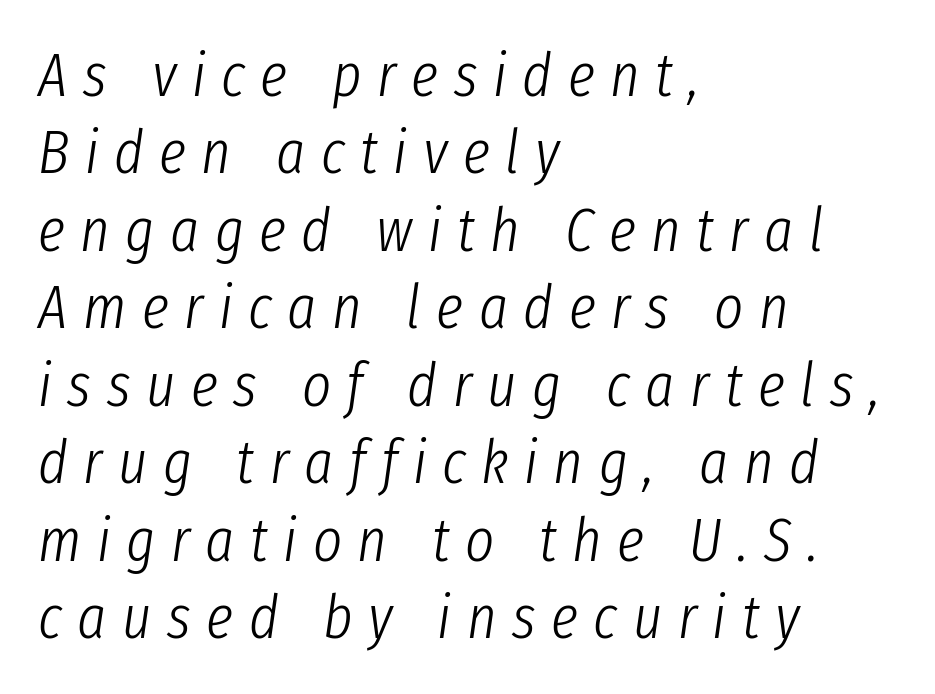
The image shows 62 px light, condensed type, italic (leaning right); set left-aligned, normal line spacing (1.25x), unusually wide letter spacing (+0.25 em), not underlined; low stroke contrast and a medium x-height.
